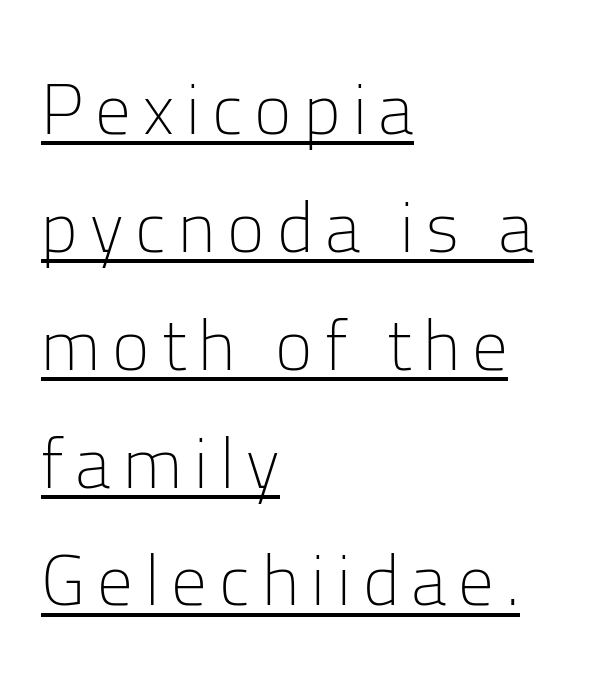
The lines in this sample share a left origin and differ only in where they stop. The cut favours lightness, reaching ordinary text weight at its darkest. The space between consecutive lines is moderate. Are there feet on the stems? There aren't — it's a sans.
